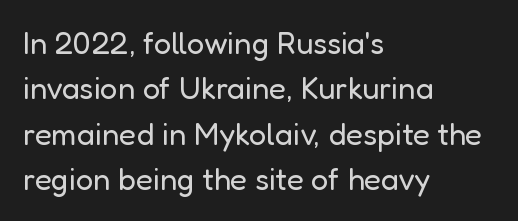
Is this a fixed-width face? No — the glyphs have proportional, varying widths. Bare-footed words on every line. Short and long lines alike share a common starting point at left. Between one letter and the next there's only the usual sliver of space. The specimen reads as upright at a glance.
